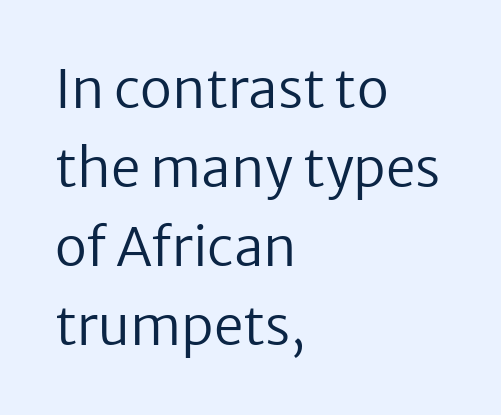
Italic: no, the glyphs are upright roman. A normal amount of white space separates one row of letters from the next. Unlike a traditional serif, this face leaves its strokes unadorned. The string is rendered with underlining switched off.
